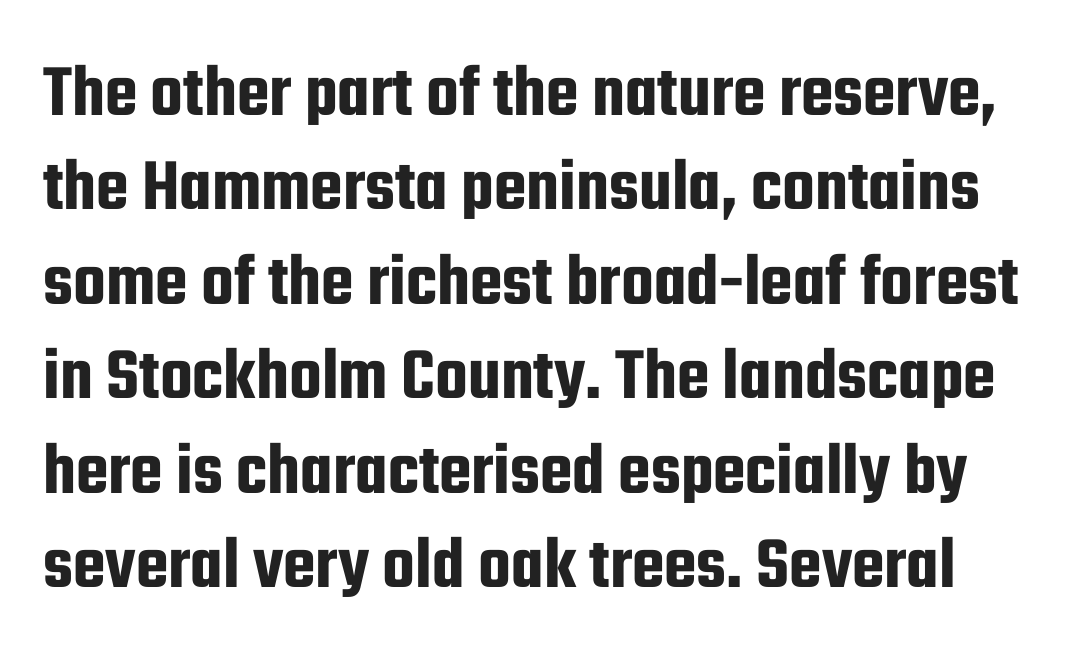
Q: Is the text italic (slanted)? A: No, it is upright.
Q: Is the typeface a serif or a sans-serif typeface? A: Sans-serif.
Q: Is the text underlined? A: No.
Q: Is the spacing between letters normal or unusually wide? A: Normal.
Q: Is the spacing between lines tight, normal or loose? A: Normal.
Q: Width (condensed, normal, or wide)? A: Condensed.
Q: Stroke contrast? A: Low.
Q: x-height? A: Medium.
Q: Monospaced? A: No.
